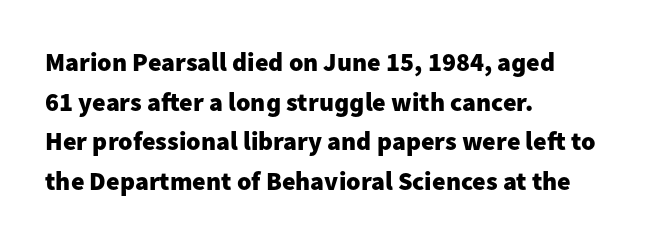
The image shows 26 px bold type, upright; set left-aligned, normal line spacing (1.52x), normal letter spacing, not underlined.
